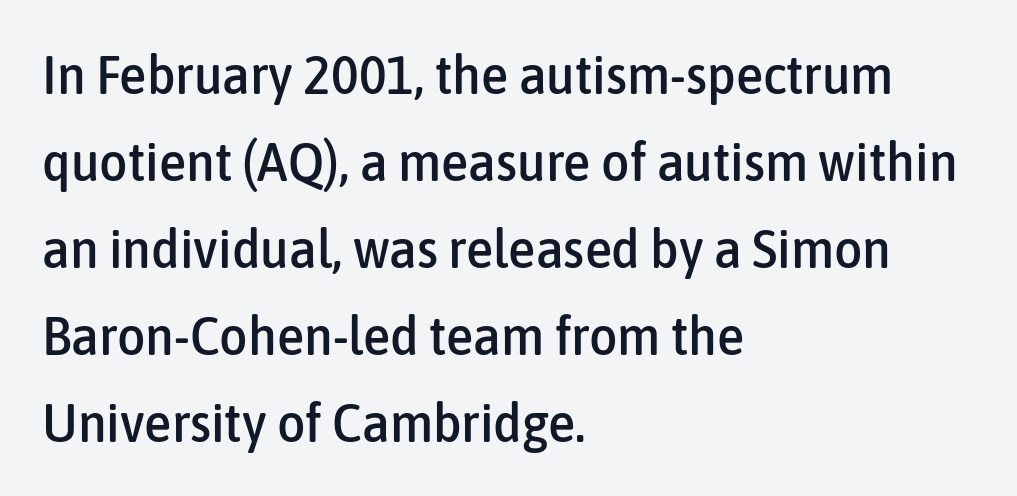
Q: Is the text italic (slanted)? A: No, it is upright.
Q: Is the typeface a serif or a sans-serif typeface? A: Sans-serif.
Q: Is the text underlined? A: No.
Q: How is the paragraph aligned? A: Left-aligned.
Q: Is the spacing between letters normal or unusually wide? A: Normal.
Q: Is the spacing between lines tight, normal or loose? A: Normal.
Q: Width (condensed, normal, or wide)? A: Condensed.
Q: Stroke contrast? A: Low.
Q: x-height? A: Medium.
Q: Monospaced? A: No.
